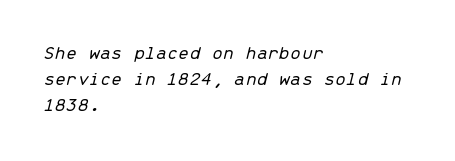
The image shows 20 px text type, italic (leaning right); set left-aligned, normal line spacing (1.29x), normal letter spacing, not underlined.
